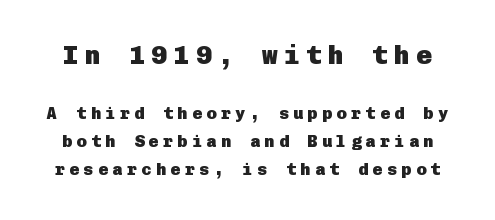
The image shows 26 px bold type, upright; set normal line spacing (1.66x), unusually wide letter spacing (+0.25 em), not underlined; the first (top) block is 1.53x larger.
